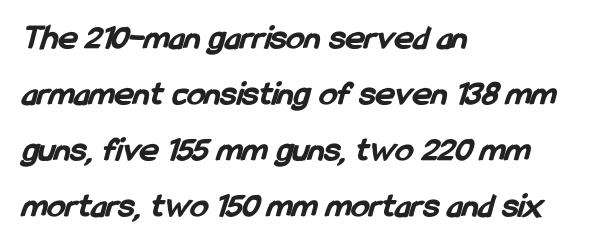
Is there much room between lines? A standard amount, neither cramped nor airy. This sample uses a sans-serif face. Is this a fixed-width face? No — the glyphs have proportional, varying widths. Here the glyphs are tracked normally, forming tight word shapes.
